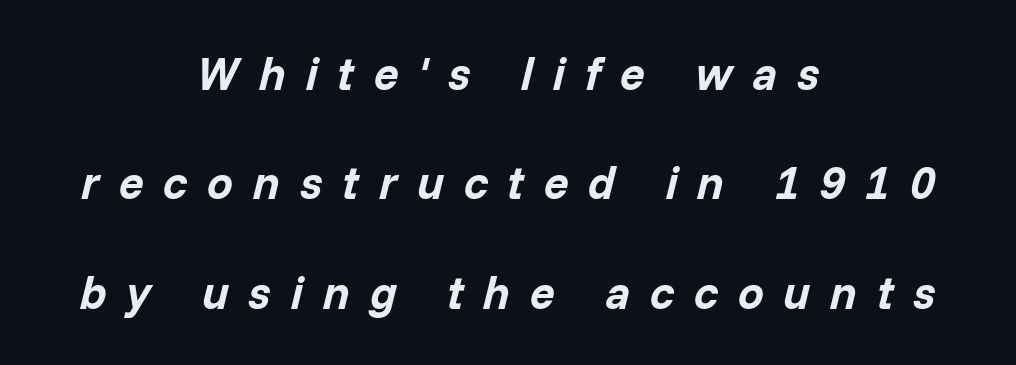
Italic: yes, the glyphs are oblique. Has an underline been added? It has not. The strokes are fattened all the way to bold. Summary of vertical rhythm: relaxed, with wide interline spacing.
